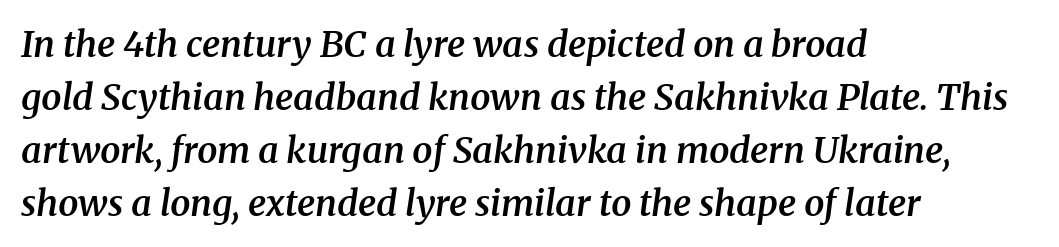
Glance below the letters and you will spot only blank space. The letters advance in unequal steps, a hallmark of proportional type. This sample uses a serif face. The tracking reads as untouched default to a designer's eye. Is the type bold? Partly — it's a semibold, heavier than regular but not fully bold.
